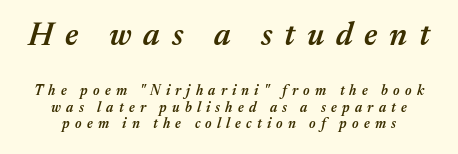
The image shows 32 px semibold type, italic (leaning right); set line spacing 1.18x, unusually wide letter spacing (+0.37 em), not underlined; the first (top) block is 2.29x larger; medium stroke contrast and a medium x-height.
